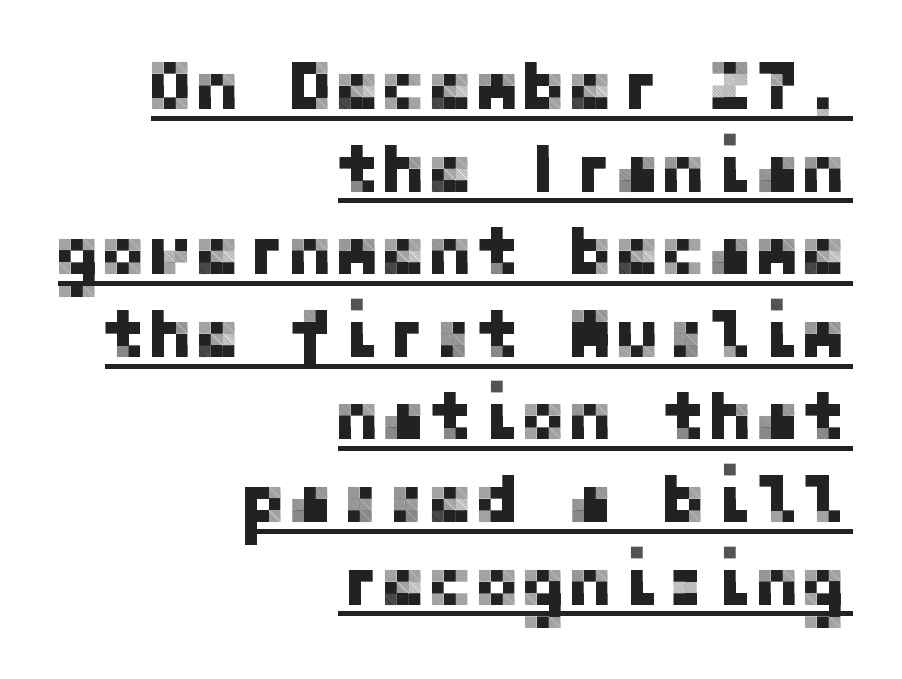
Q: Is the text italic (slanted)? A: No, it is upright.
Q: Is the typeface a serif or a sans-serif typeface? A: Sans-serif.
Q: Is the text underlined? A: Yes.
Q: How is the paragraph aligned? A: Right-aligned.
Q: Is the spacing between letters normal or unusually wide? A: Normal.
Q: Width (condensed, normal, or wide)? A: Normal.
Q: Stroke contrast? A: Low.
Q: x-height? A: Medium.
